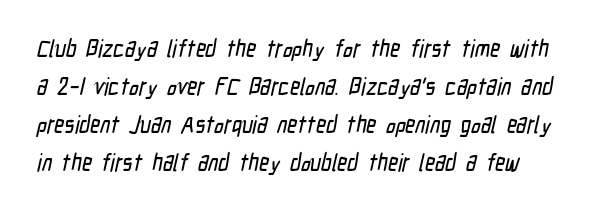
The image shows 24 px text type; set normal line spacing (1.59x), normal letter spacing, not underlined.
